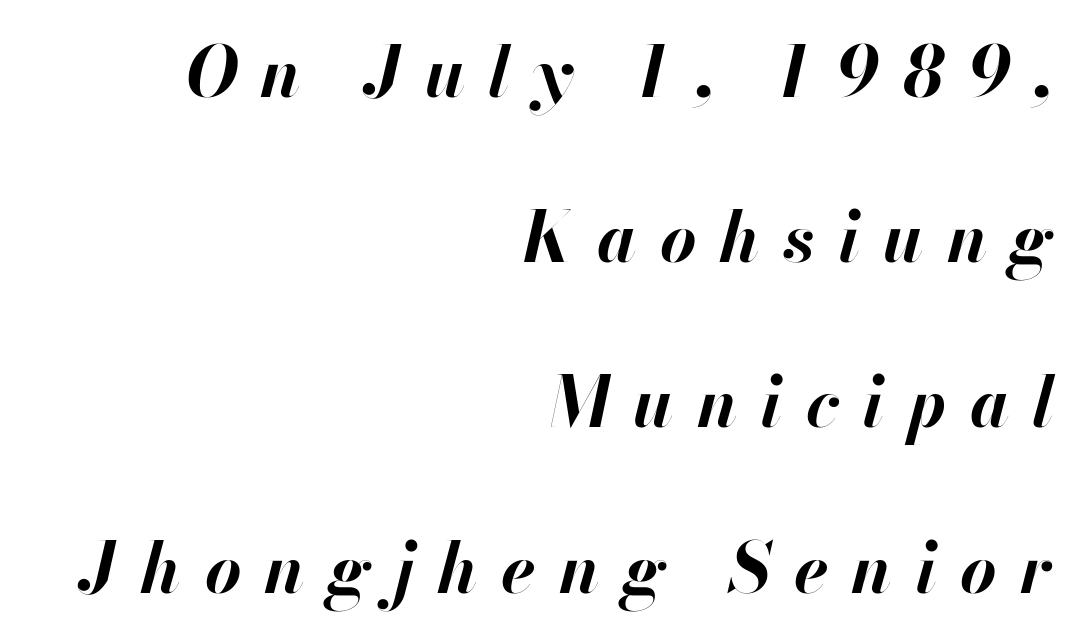
The passage shown is not underscored anywhere. Typeset ragged left — the right edge is the straight one. Rendered with sloped, italic letterforms. Caption: expanded tracking, letters set apart. Bold? Absolutely — the strokes are thick and heavy. Line spacing here is loose.
